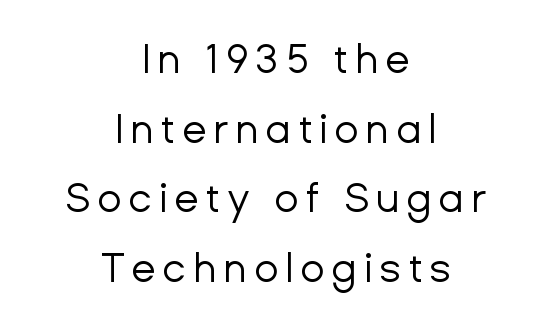
The image shows 40 px regular-weight sans-serif type, upright; set centered, line spacing 1.74x, not underlined; low stroke contrast and a medium x-height.
